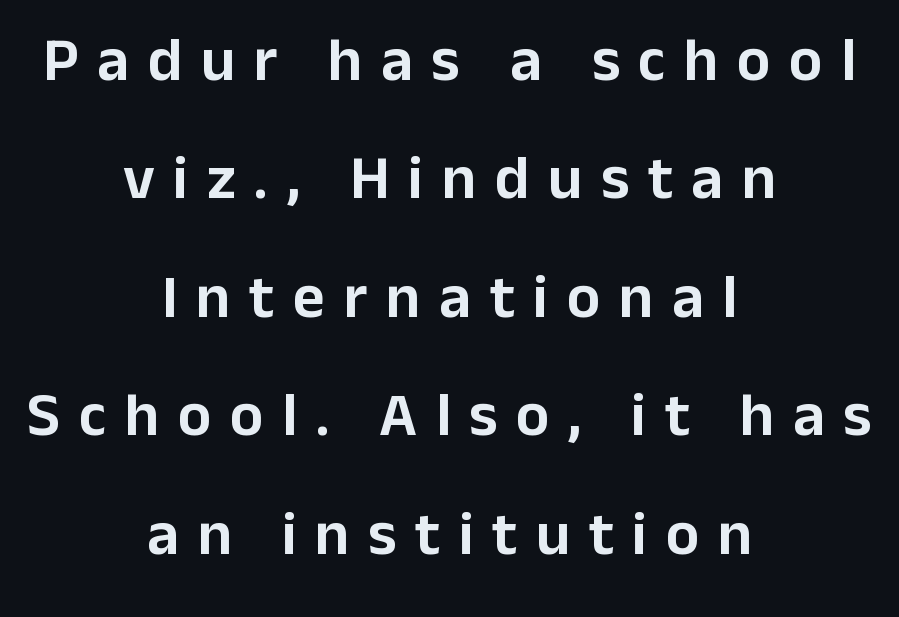
Do the letters lean? They stand straight. Just letters on the line, the space beneath them empty. This sample has the flowing, uneven cadence of proportional lettering. A student would call this center alignment; a typographer would say set centered. Look at the tracking — it's clearly loosened, letters drifting apart.
